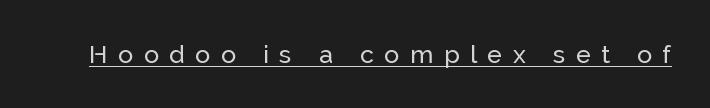
The image shows 25 px text type, upright; set unusually wide letter spacing (+0.42 em), underlined.
